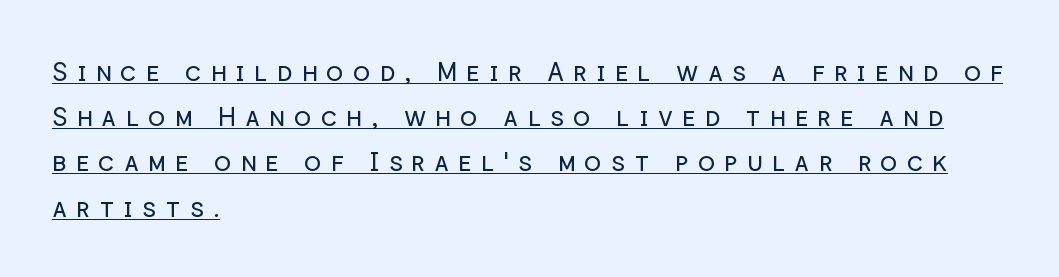
{"italic": "no", "bold": "no", "underline": "yes", "align": "left", "line_spacing_ratio": 1.74, "letter_spacing": "wide", "letter_spacing_em": 0.35, "glyph_px": 26}
